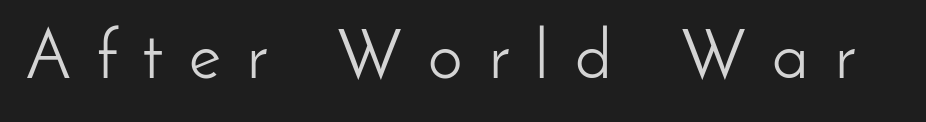
The image shows 69 px light sans-serif type, upright; set unusually wide letter spacing (+0.38 em), not underlined; low stroke contrast and a small x-height.
